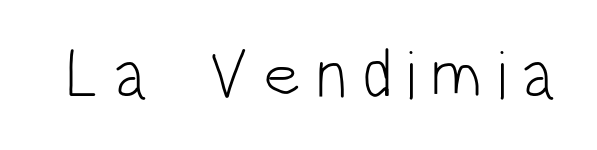
{"serif": "no", "italic": "no", "bold": "no", "weight": "light", "width": "condensed", "stroke_contrast": "low", "x_height": "large", "monospaced": "no", "underline": "no", "letter_spacing": "wide", "letter_spacing_em": 0.21, "glyph_px": 69}
